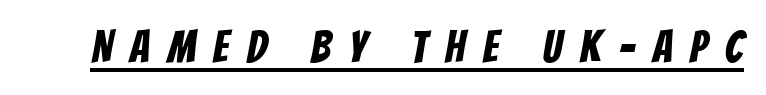
The image shows 45 px condensed sans-serif type; set unusually wide letter spacing (+0.4 em), underlined; low stroke contrast and a large x-height.
